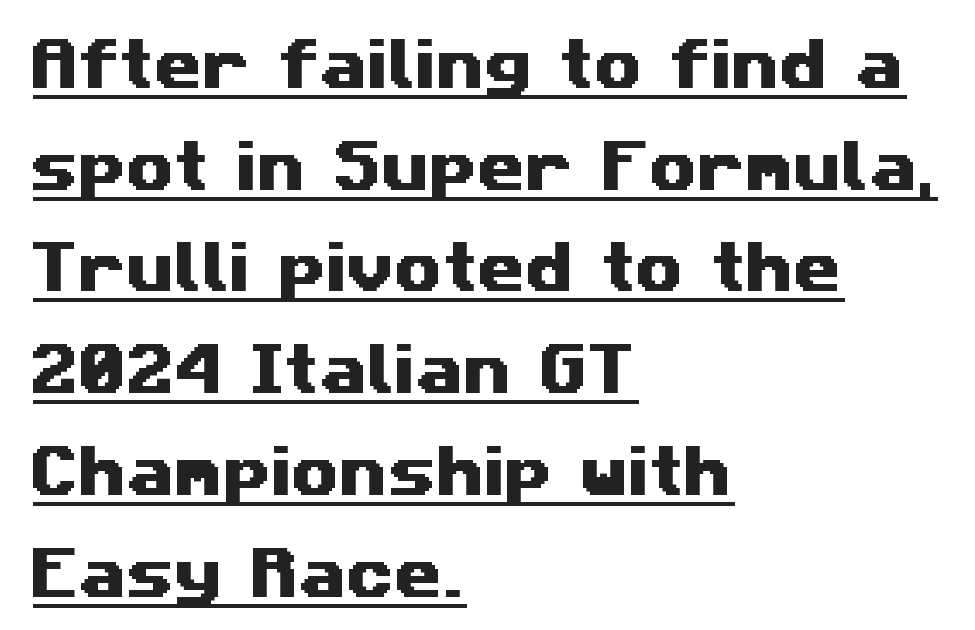
Q: Is the typeface a serif or a sans-serif typeface? A: Sans-serif.
Q: Is the text underlined? A: Yes.
Q: How is the paragraph aligned? A: Left-aligned.
Q: Is the spacing between letters normal or unusually wide? A: Normal.
Q: Width (condensed, normal, or wide)? A: Wide.
Q: Stroke contrast? A: Medium.
Q: x-height? A: Medium.
Q: Monospaced? A: No.
